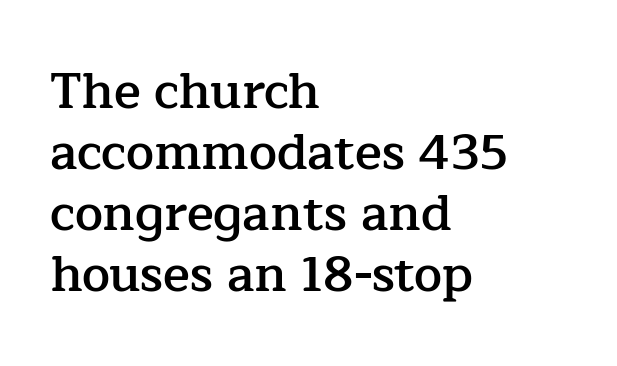
Q: Is the text bold? A: Semi-bold.
Q: Is the text italic (slanted)? A: No, it is upright.
Q: Is the typeface a serif or a sans-serif typeface? A: Serif.
Q: Is the text underlined? A: No.
Q: How is the paragraph aligned? A: Left-aligned.
Q: Is the spacing between letters normal or unusually wide? A: Normal.
Q: Width (condensed, normal, or wide)? A: Normal.
Q: Stroke contrast? A: Low.
Q: x-height? A: Medium.
Q: Monospaced? A: No.
